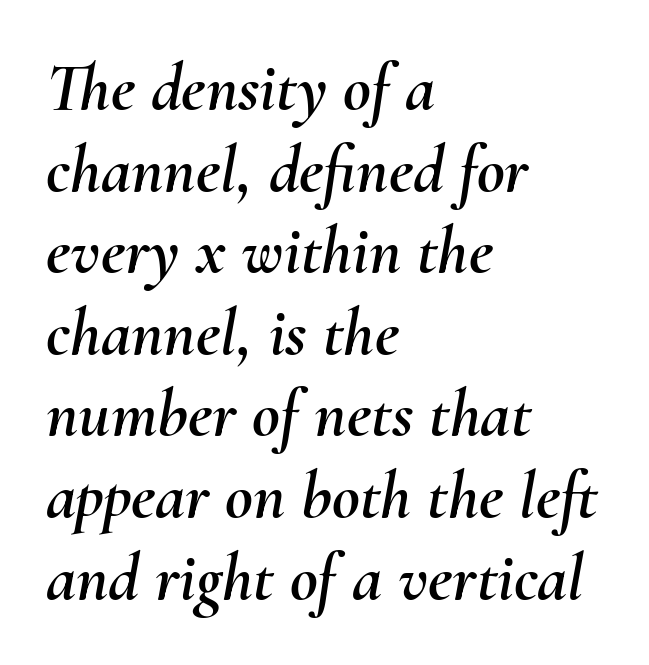
{"italic": "yes", "lean": "right", "slant_degrees": 10, "width": "normal", "stroke_contrast": "medium", "x_height": "small", "monospaced": "no", "underline": "no", "align": "left", "line_spacing_ratio": 1.2, "letter_spacing": "normal", "letter_spacing_em": 0.0, "glyph_px": 68}
